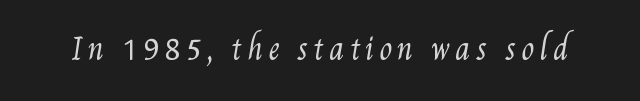
The image shows 29 px regular-weight, condensed type; set not underlined; medium stroke contrast and a small x-height.
